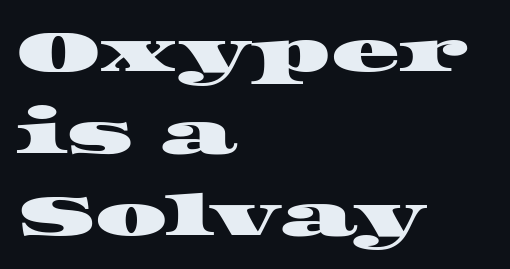
The image shows 57 px wide serif type; set left-aligned, normal line spacing (1.44x), normal letter spacing, not underlined; high stroke contrast and a large x-height.
